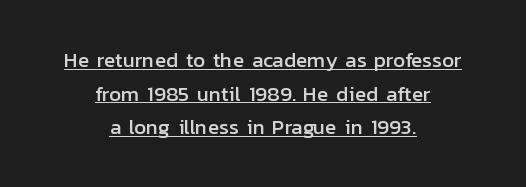
The passage shown stacks its lines at a standard gap. Each word holds together tightly as a unit, with standard inter-letter gaps. Students, observe the line beneath the letters — that is underlining. When letters stand straight like this, we call the style roman or upright. Compared with a flush-left layout, this one balances lines on the center instead.
